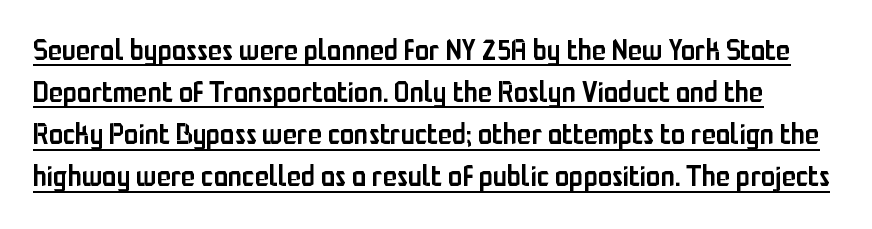
{"serif": "no", "italic": "no", "bold": "semi", "weight": "semibold", "width": "condensed", "stroke_contrast": "low", "x_height": "medium", "monospaced": "no", "underline": "yes", "line_spacing": "normal", "line_spacing_ratio": 1.45, "letter_spacing": "normal", "letter_spacing_em": 0.0, "glyph_px": 29}
